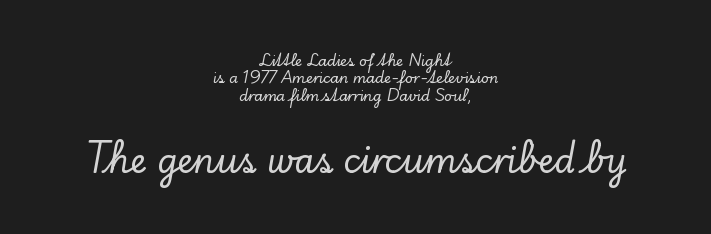
The image shows 33 px serif type; set centered, normal line spacing (1.25x), normal letter spacing, not underlined; the second (bottom) block is 2.36x larger; low stroke contrast and a small x-height.
